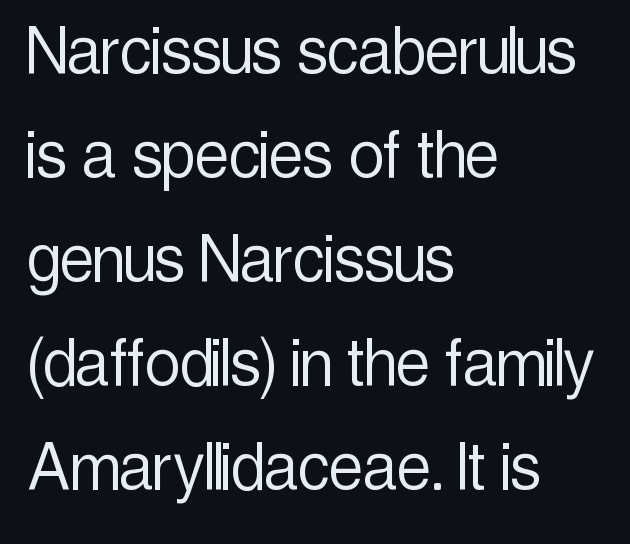
The image shows 77 px light, condensed sans-serif type, upright; set left-aligned, normal line spacing (1.35x), normal letter spacing, not underlined; a medium x-height.
